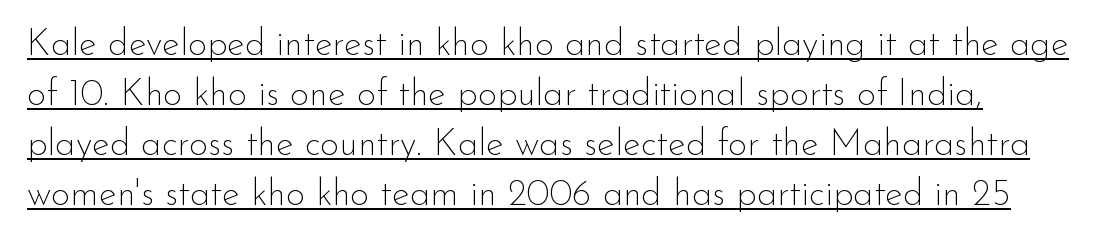
These lines are rendered in a variable-pitch font. The letterforms sit shoulder to shoulder at normal distance. This is the regular roman posture of the typeface. The rendering uses the underline text-decoration.
